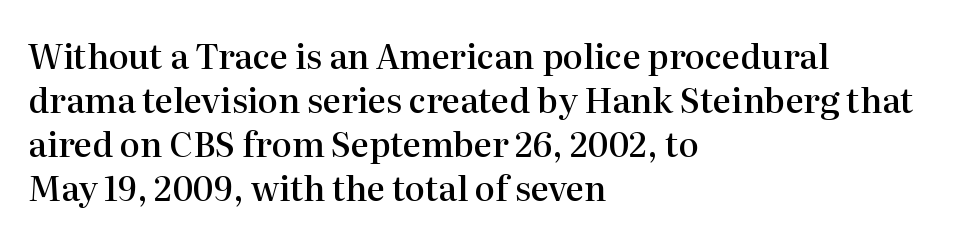
The image shows 34 px semibold serif type, upright; set left-aligned, normal line spacing (1.29x), normal letter spacing, not underlined; high stroke contrast and a medium x-height.
